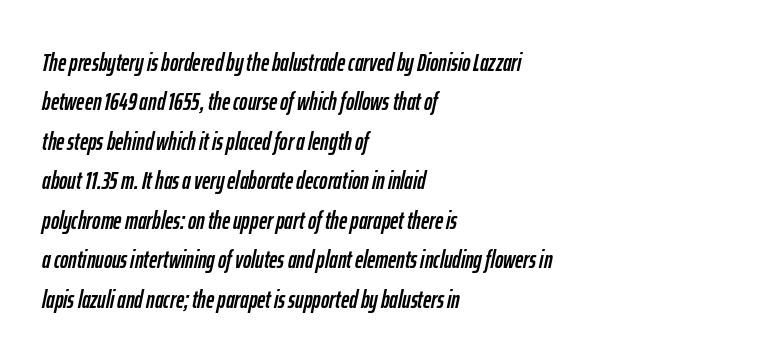
The image shows 25 px text type, italic (leaning right); set left-aligned, normal line spacing (1.58x), normal letter spacing, not underlined.
